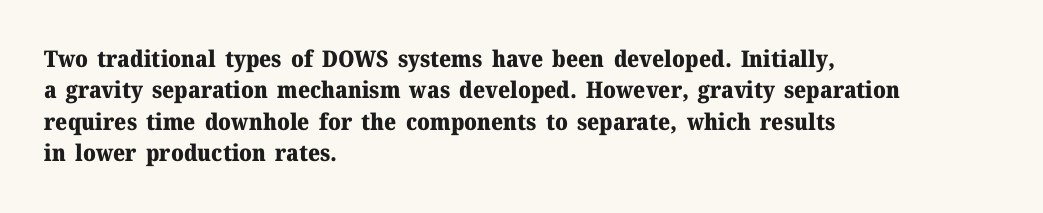
Q: Is the text bold? A: Yes.
Q: Is the text italic (slanted)? A: No, it is upright.
Q: Is the text underlined? A: No.
Q: How is the paragraph aligned? A: Left-aligned.
Q: Is the spacing between letters normal or unusually wide? A: Normal.
Q: Is the spacing between lines tight, normal or loose? A: Normal.
